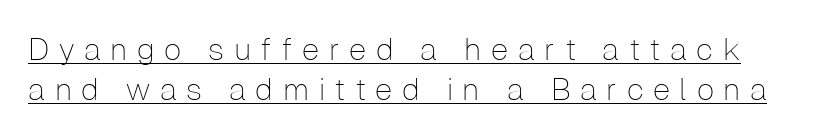
The image shows 31 px thin sans-serif type, upright; set normal line spacing (1.3x), unusually wide letter spacing (+0.31 em), underlined; low stroke contrast and a medium x-height.
